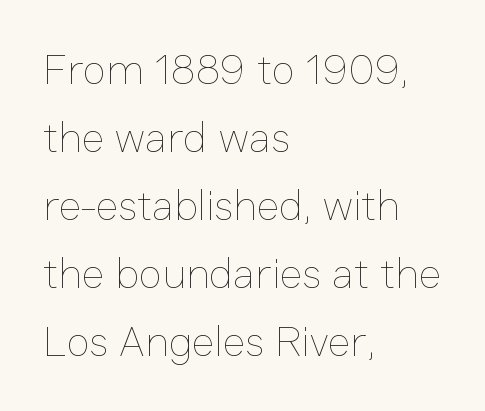
The image shows 43 px thin type, upright; set left-aligned, normal line spacing (1.58x), normal letter spacing, not underlined; low stroke contrast and a medium x-height.
